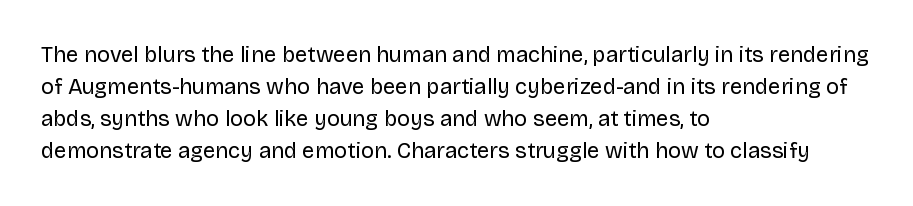
Q: Is the text bold? A: No.
Q: Is the text italic (slanted)? A: No, it is upright.
Q: Is the text underlined? A: No.
Q: How is the paragraph aligned? A: Left-aligned.
Q: Is the spacing between letters normal or unusually wide? A: Normal.
Q: Is the spacing between lines tight, normal or loose? A: Normal.
